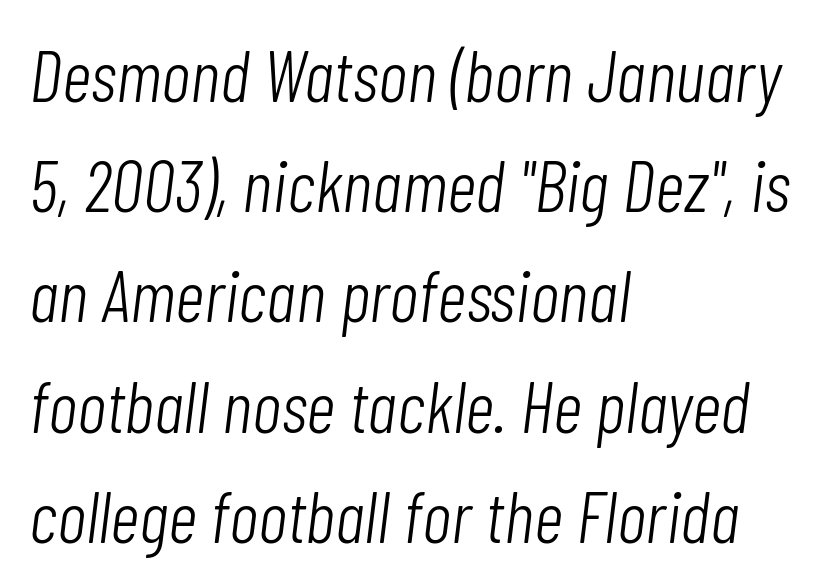
One glance says typical: line gaps are just what's usual. How are the letters spaced? Ordinarily, with no added tracking. Each letter keeps its own natural width here, so spacing adapts to shape. The lines are quadded left. Weight class: somewhere from thin through regular. Honestly, there is no underline to notice here at all.
